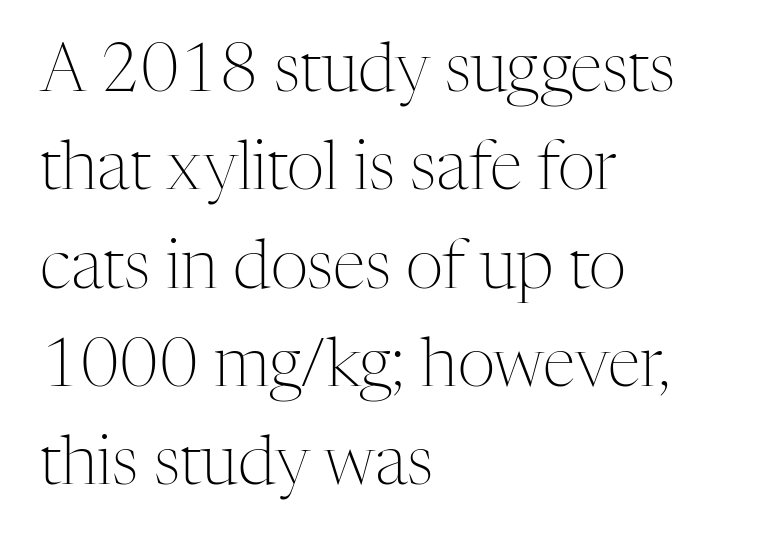
The image shows 66 px light serif type, upright; set left-aligned, normal line spacing (1.49x), normal letter spacing, not underlined; medium stroke contrast and a medium x-height.
